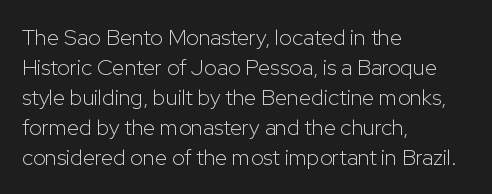
The image shows 22 px text type, upright; set left-aligned, normal line spacing (1.36x), normal letter spacing, not underlined.
